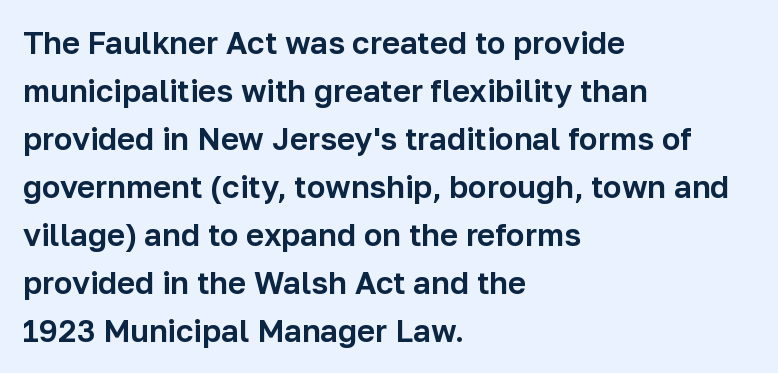
Posture: vertical. Check where the strokes stop: nothing finishes them off — pure sans. A typesetter would call this proportional, since set widths differ per character. The letterforms sit shoulder to shoulder at normal distance. In terms of leading, this rendering sits right in the middle. Underlining? Definitely not there.
